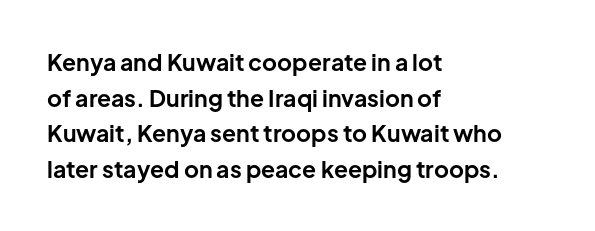
Q: Is the text bold? A: Yes.
Q: Is the text italic (slanted)? A: No, it is upright.
Q: Is the text underlined? A: No.
Q: How is the paragraph aligned? A: Left-aligned.
Q: Is the spacing between letters normal or unusually wide? A: Normal.
Q: Is the spacing between lines tight, normal or loose? A: Normal.
